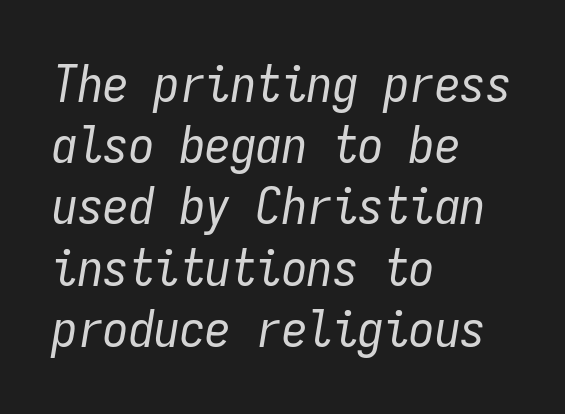
{"italic": "yes", "lean": "right", "slant_degrees": 9, "bold": "no", "weight": "regular", "width": "condensed", "stroke_contrast": "low", "x_height": "medium", "monospaced": "yes", "underline": "no", "align": "left", "line_spacing_ratio": 1.2, "letter_spacing": "normal", "letter_spacing_em": 0.0, "glyph_px": 51}
